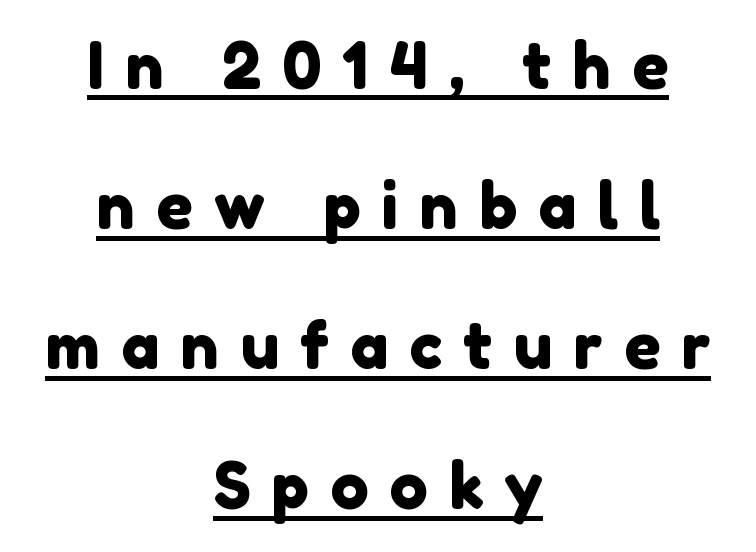
The image shows 64 px sans-serif type; set centered, loose line spacing (2.19x), unusually wide letter spacing (+0.33 em), underlined; low stroke contrast and a medium x-height.
